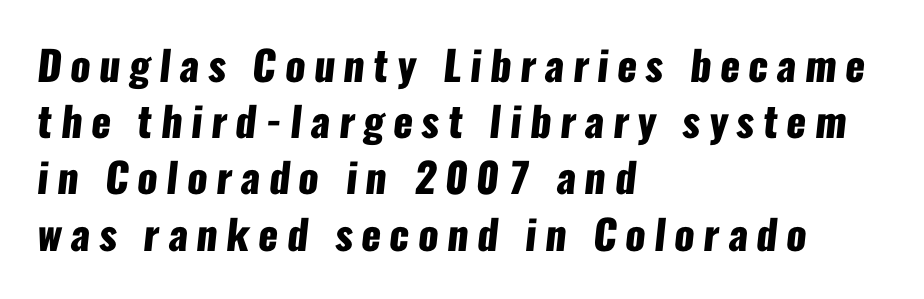
{"serif": "no", "bold": "yes", "weight": "heavy", "width": "condensed", "stroke_contrast": "low", "x_height": "medium", "monospaced": "no", "underline": "no", "align": "left", "line_spacing": "normal", "line_spacing_ratio": 1.37, "letter_spacing": "wide", "letter_spacing_em": 0.21, "glyph_px": 41}
